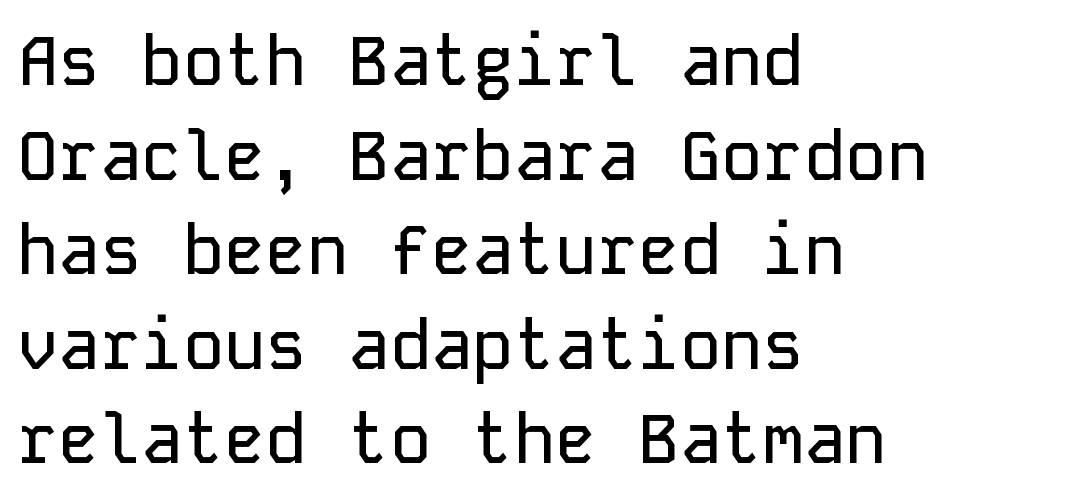
{"serif": "no", "italic": "no", "width": "normal", "stroke_contrast": "low", "x_height": "medium", "monospaced": "yes", "underline": "no", "align": "left", "line_spacing": "normal", "line_spacing_ratio": 1.37, "letter_spacing": "normal", "letter_spacing_em": 0.0, "glyph_px": 69}
